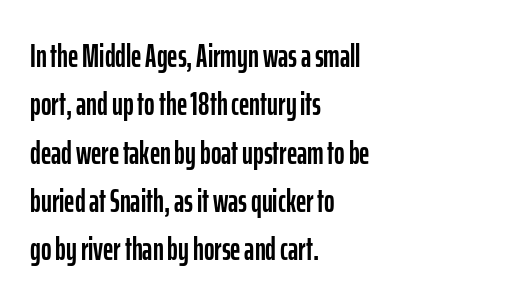
{"serif": "no", "italic": "no", "width": "condensed", "stroke_contrast": "low", "x_height": "medium", "monospaced": "no", "underline": "no", "align": "left", "line_spacing": "normal", "line_spacing_ratio": 1.51, "letter_spacing": "normal", "letter_spacing_em": 0.0, "glyph_px": 32}
